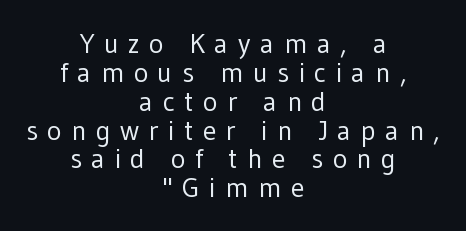
{"serif": "no", "italic": "no", "bold": "no", "weight": "regular", "width": "normal", "stroke_contrast": "low", "x_height": "medium", "monospaced": "no", "underline": "no", "align": "center", "line_spacing": "tight", "line_spacing_ratio": 1.03, "letter_spacing": "wide", "letter_spacing_em": 0.33, "glyph_px": 28}
